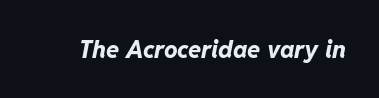
A full-strength bold gives these letters their thick strokes. Short note: letters normally spaced. Any mark beneath the type? The region is blank. This sample uses an oblique cut, with every glyph tilted off the vertical.
